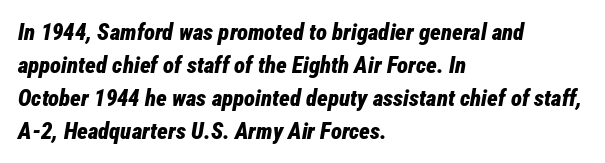
In terms of posture, this sample is oblique. What stands out about the letter spacing? Nothing — it is the standard amount. A classic flush-left, rag-right setting is used for this passage. What weight is shown? A full bold with thick strokes.
